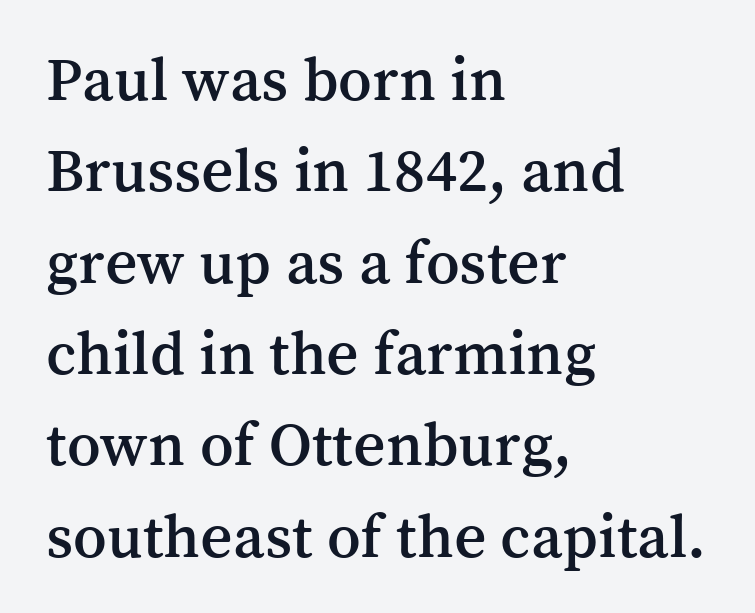
Q: Is the text italic (slanted)? A: No, it is upright.
Q: Is the typeface a serif or a sans-serif typeface? A: Serif.
Q: Is the text underlined? A: No.
Q: How is the paragraph aligned? A: Left-aligned.
Q: Is the spacing between letters normal or unusually wide? A: Normal.
Q: Is the spacing between lines tight, normal or loose? A: Normal.
Q: Width (condensed, normal, or wide)? A: Normal.
Q: Stroke contrast? A: Medium.
Q: x-height? A: Medium.
Q: Monospaced? A: No.
